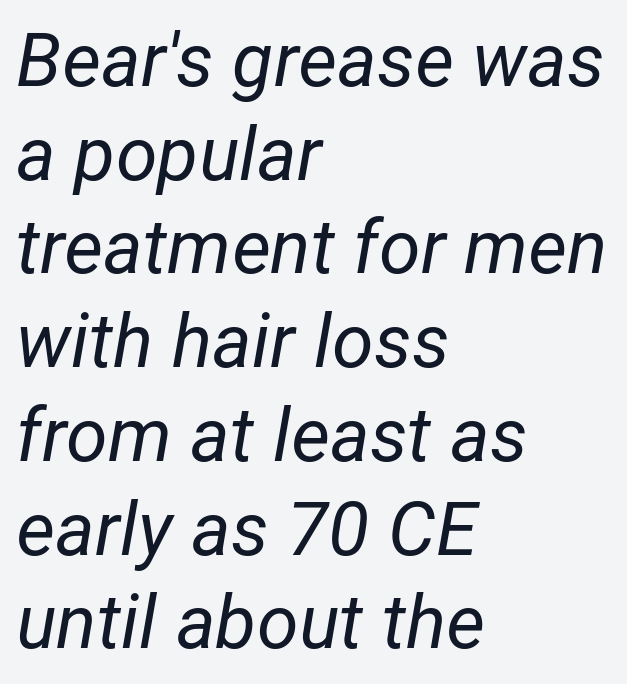
Q: Is the text bold? A: No.
Q: Is the text italic (slanted)? A: Yes, it leans right by about 12 degrees.
Q: Is the text underlined? A: No.
Q: How is the paragraph aligned? A: Left-aligned.
Q: Is the spacing between letters normal or unusually wide? A: Normal.
Q: Is the spacing between lines tight, normal or loose? A: Normal.
Q: Width (condensed, normal, or wide)? A: Normal.
Q: Stroke contrast? A: Low.
Q: x-height? A: Medium.
Q: Monospaced? A: No.
